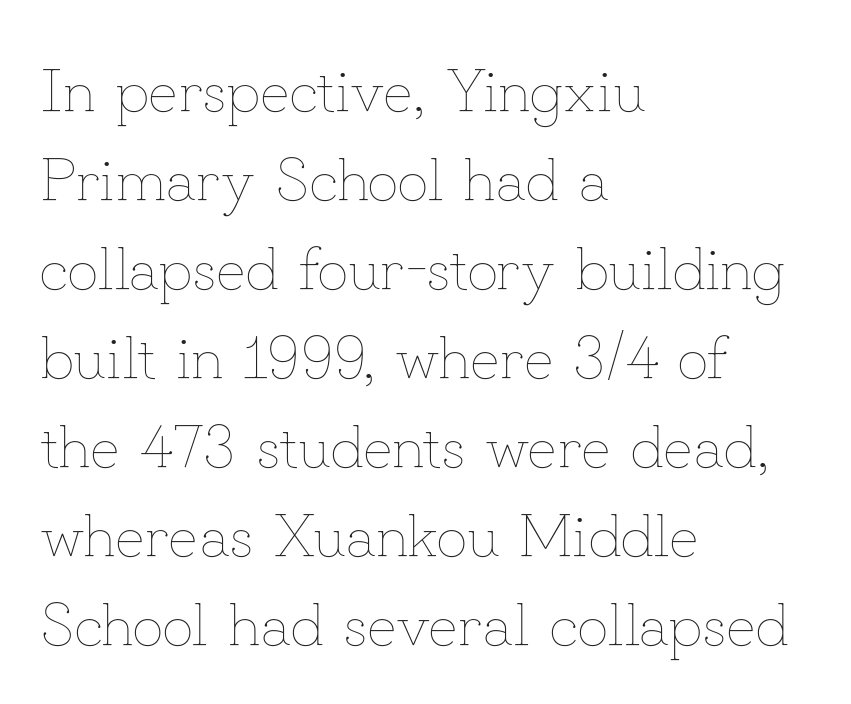
Q: Is the text bold? A: No.
Q: Is the text italic (slanted)? A: No, it is upright.
Q: Is the text underlined? A: No.
Q: How is the paragraph aligned? A: Left-aligned.
Q: Is the spacing between letters normal or unusually wide? A: Normal.
Q: Is the spacing between lines tight, normal or loose? A: Normal.
Q: Width (condensed, normal, or wide)? A: Normal.
Q: Stroke contrast? A: Low.
Q: x-height? A: Small.
Q: Monospaced? A: No.
